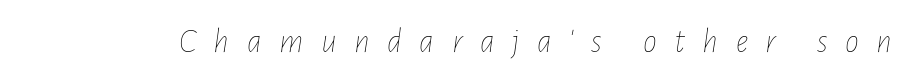
Q: Is the text bold? A: No.
Q: Is the text italic (slanted)? A: Yes, it leans right by about 7 degrees.
Q: Is the text underlined? A: No.
Q: Is the spacing between letters normal or unusually wide? A: Unusually wide.
Q: Width (condensed, normal, or wide)? A: Condensed.
Q: Stroke contrast? A: Low.
Q: x-height? A: Medium.
Q: Monospaced? A: No.
